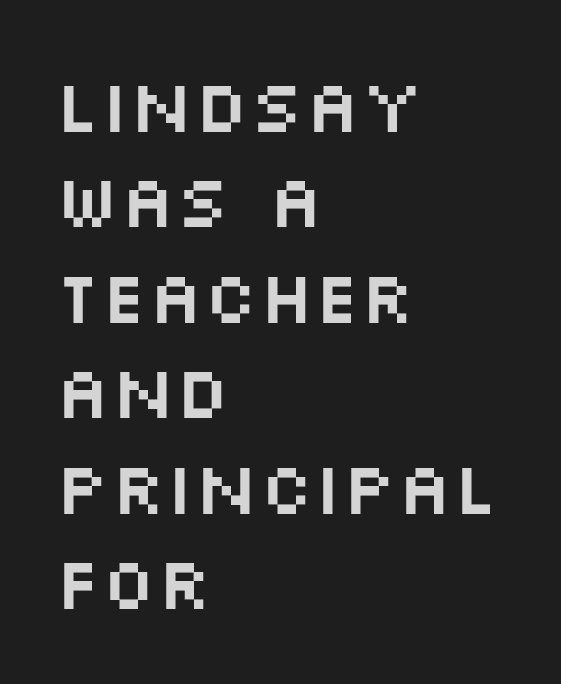
Q: Is the text italic (slanted)? A: No, it is upright.
Q: Is the typeface a serif or a sans-serif typeface? A: Sans-serif.
Q: Is the text underlined? A: No.
Q: How is the paragraph aligned? A: Left-aligned.
Q: Is the spacing between letters normal or unusually wide? A: Normal.
Q: Is the spacing between lines tight, normal or loose? A: Normal.
Q: Width (condensed, normal, or wide)? A: Wide.
Q: Stroke contrast? A: Medium.
Q: x-height? A: Large.
Q: Monospaced? A: No.
